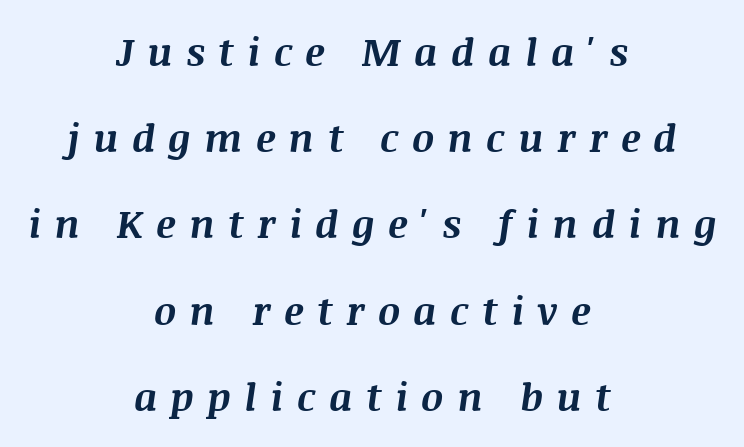
Q: Is the text bold? A: Yes.
Q: Is the text italic (slanted)? A: Yes, it leans right by about 8 degrees.
Q: Is the text underlined? A: No.
Q: How is the paragraph aligned? A: Centered.
Q: Is the spacing between letters normal or unusually wide? A: Unusually wide.
Q: Is the spacing between lines tight, normal or loose? A: Loose.
Q: Width (condensed, normal, or wide)? A: Normal.
Q: Stroke contrast? A: Medium.
Q: x-height? A: Large.
Q: Monospaced? A: No.
